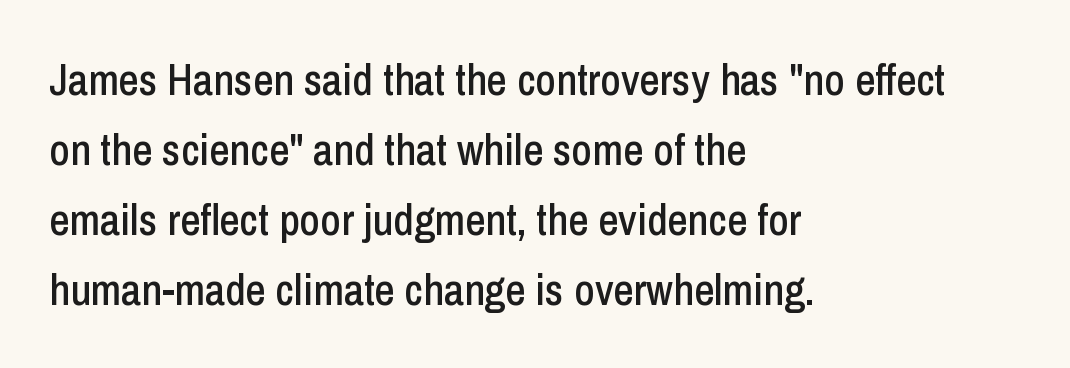
The image shows 44 px condensed sans-serif type, upright; set left-aligned, normal line spacing (1.59x), normal letter spacing, not underlined; low stroke contrast and a medium x-height.
